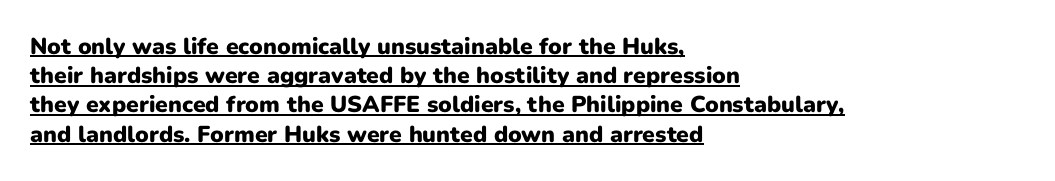
{"italic": "no", "bold": "yes", "underline": "yes", "align": "left", "line_spacing": "normal", "line_spacing_ratio": 1.27, "letter_spacing": "normal", "letter_spacing_em": 0.0, "glyph_px": 23}
